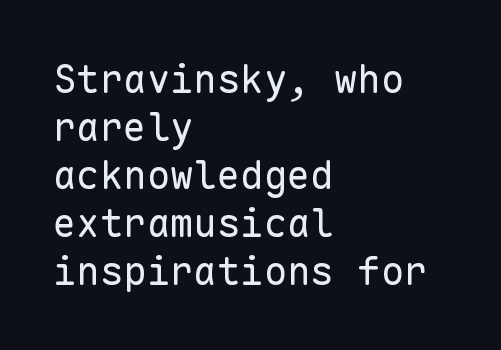
The foot of each line stays bare and open. Posture: upright roman. Weight: regular or lighter. These lines stack with their left ends in a neat column.
